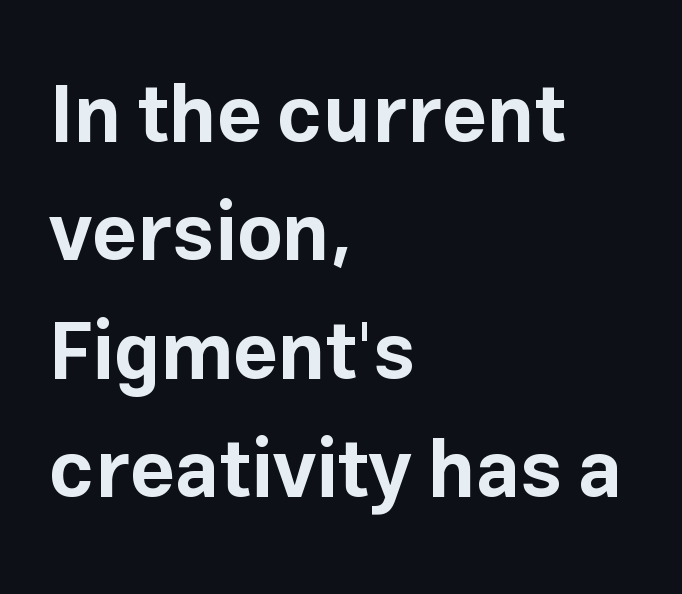
Standard letterfit; no display-style spreading of the glyphs. Only glyphs here, with clear space below each row. The designer went with a sans here, leaving each stem footless. When letters stand straight like this, we call the style roman or upright. Leading matches the norm, producing a regular column. The passage shown is typed in a proportional face where columns would drift.
